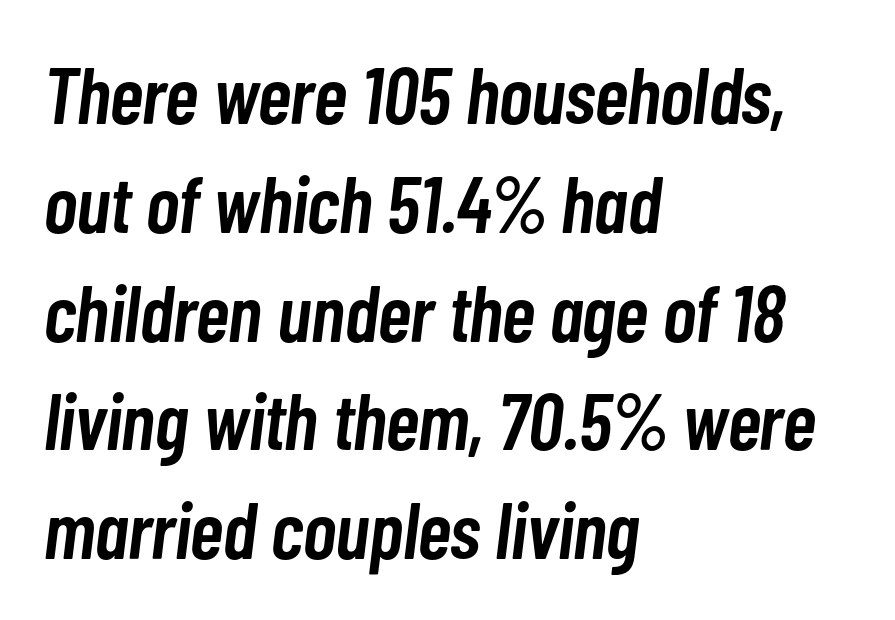
Q: Is the text bold? A: Semi-bold.
Q: Is the text italic (slanted)? A: Yes, it leans right by about 7 degrees.
Q: Is the text underlined? A: No.
Q: How is the paragraph aligned? A: Left-aligned.
Q: Is the spacing between letters normal or unusually wide? A: Normal.
Q: Is the spacing between lines tight, normal or loose? A: Normal.
Q: Width (condensed, normal, or wide)? A: Condensed.
Q: Stroke contrast? A: Low.
Q: x-height? A: Medium.
Q: Monospaced? A: No.
